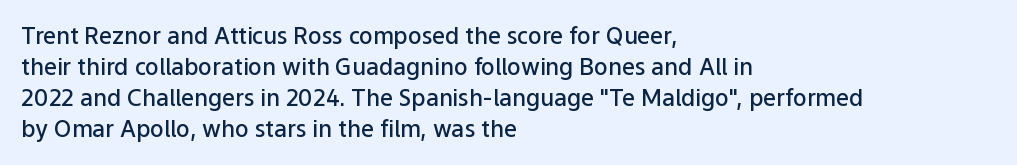
A bare baseline throughout the passage. The gaps between neighbouring characters are ordinary and unremarkable. These lines were composed using upright roman letters. Honestly, the row spacing looks completely unremarkable. In terms of weight, the rendering is demibold, just under bold. The typesetter chose a ragged-right arrangement here.
